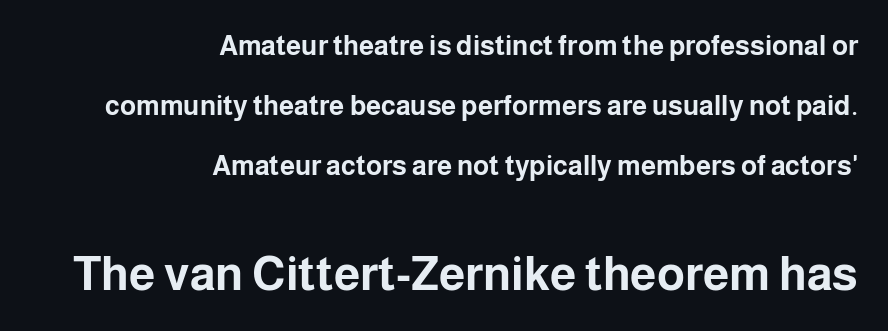
{"serif": "no", "italic": "no", "bold": "yes", "weight": "bold", "width": "normal", "stroke_contrast": "low", "x_height": "medium", "monospaced": "no", "underline": "no", "align": "right", "line_spacing": "loose", "line_spacing_ratio": 2.22, "letter_spacing": "normal", "letter_spacing_em": 0.0, "larger_block": "second", "size_ratio": 1.74, "glyph_px": 47}
